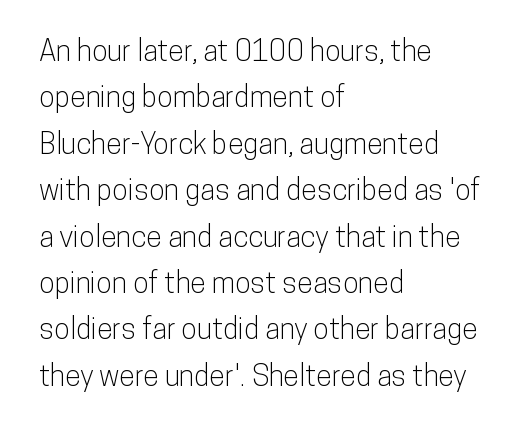
The image shows 29 px condensed sans-serif type, upright; set left-aligned, normal line spacing (1.6x), normal letter spacing, not underlined; low stroke contrast and a medium x-height.
